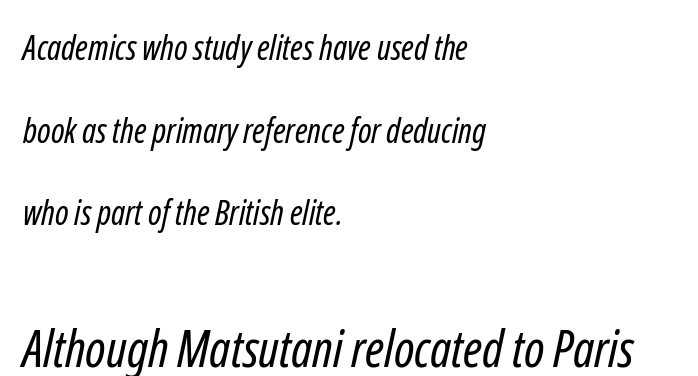
The characters display no serif detailing; their extremities are plain. Descenders hang freely into open space. The rendering enlarges the type as you move from the upper chunk to the lower. Successive baselines arrive slowly, with a big drop between each. Visually the block forms a straight wall on the left and a jagged coastline on the right.
